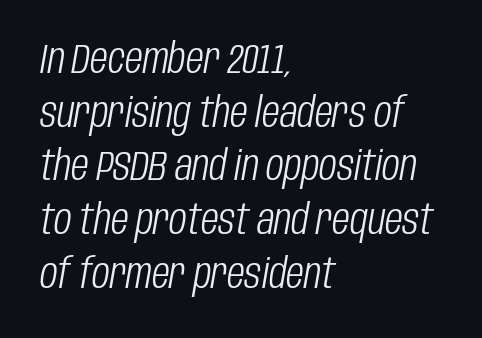
Q: Is the text bold? A: No.
Q: Is the text italic (slanted)? A: Yes, it leans right by about 10 degrees.
Q: Is the text underlined? A: No.
Q: How is the paragraph aligned? A: Left-aligned.
Q: Is the spacing between letters normal or unusually wide? A: Normal.
Q: Is the spacing between lines tight, normal or loose? A: Normal.
Q: Width (condensed, normal, or wide)? A: Condensed.
Q: Stroke contrast? A: Low.
Q: x-height? A: Large.
Q: Monospaced? A: No.
